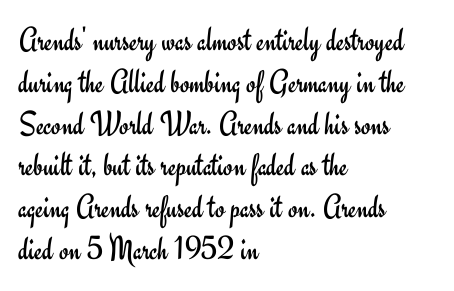
The image shows 34 px regular-weight sans-serif type; set left-aligned, line spacing 1.23x, normal letter spacing, not underlined; low stroke contrast and a small x-height.
